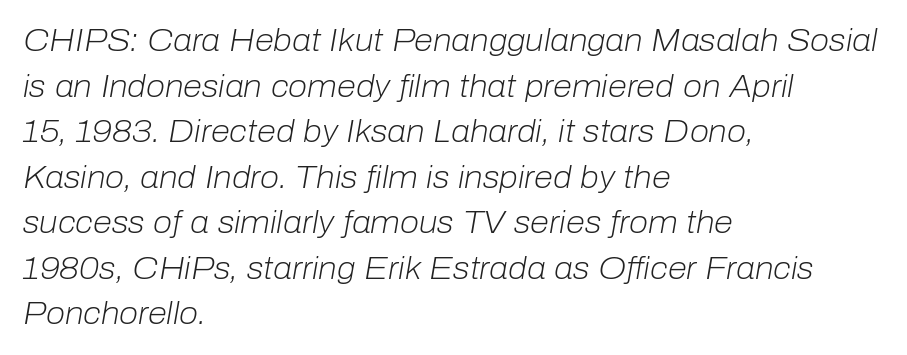
The image shows 31 px light type, italic (leaning right); set left-aligned, normal line spacing (1.47x), normal letter spacing, not underlined; low stroke contrast and a medium x-height.
